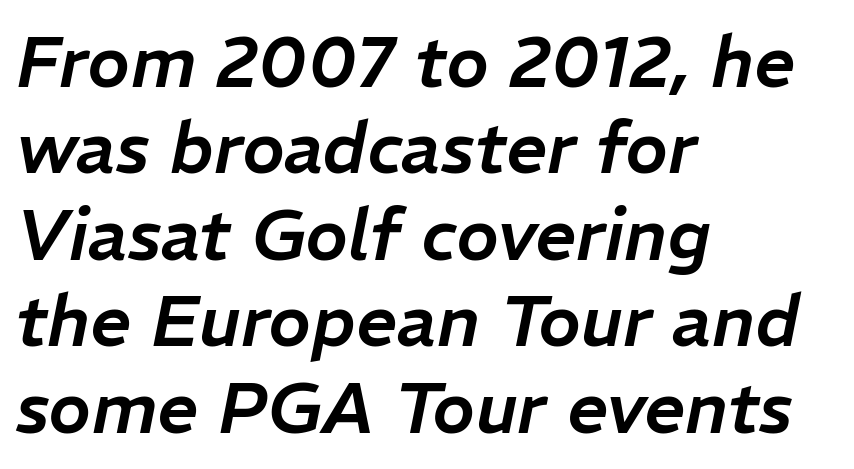
{"italic": "yes", "lean": "right", "slant_degrees": 11, "width": "normal", "stroke_contrast": "low", "x_height": "medium", "monospaced": "no", "underline": "no", "align": "left", "line_spacing_ratio": 1.2, "letter_spacing": "normal", "letter_spacing_em": 0.0, "glyph_px": 72}
